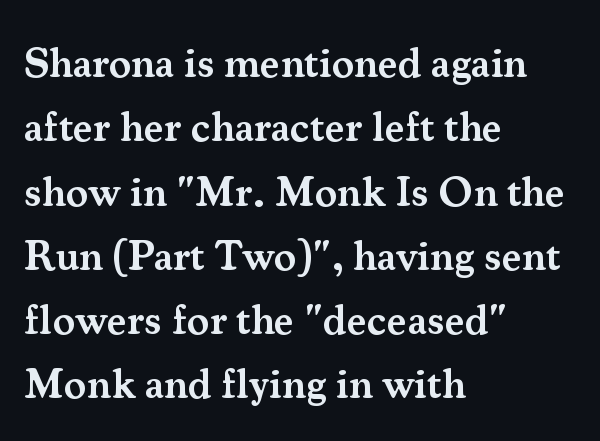
The image shows 42 px semibold serif type, upright; set left-aligned, normal line spacing (1.53x), normal letter spacing, not underlined; medium stroke contrast and a small x-height.
